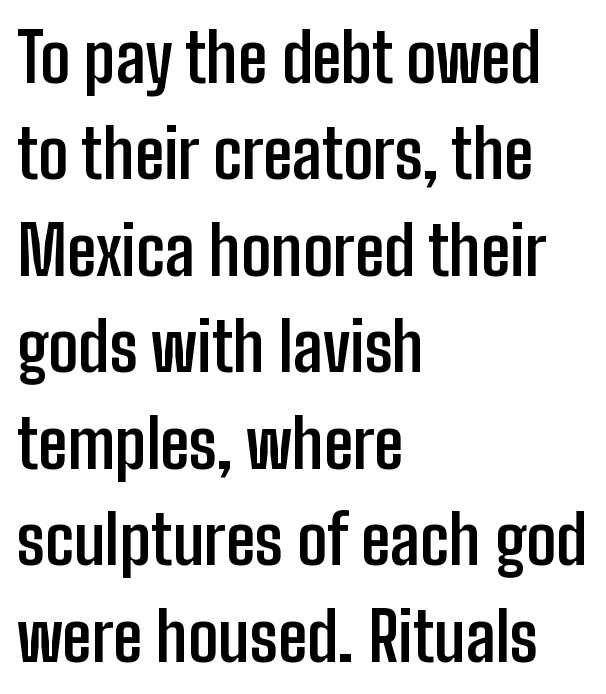
{"serif": "no", "italic": "no", "bold": "yes", "weight": "semibold", "width": "condensed", "stroke_contrast": "low", "x_height": "medium", "monospaced": "no", "underline": "no", "align": "left", "line_spacing": "normal", "line_spacing_ratio": 1.44, "letter_spacing": "normal", "letter_spacing_em": 0.0, "glyph_px": 67}
